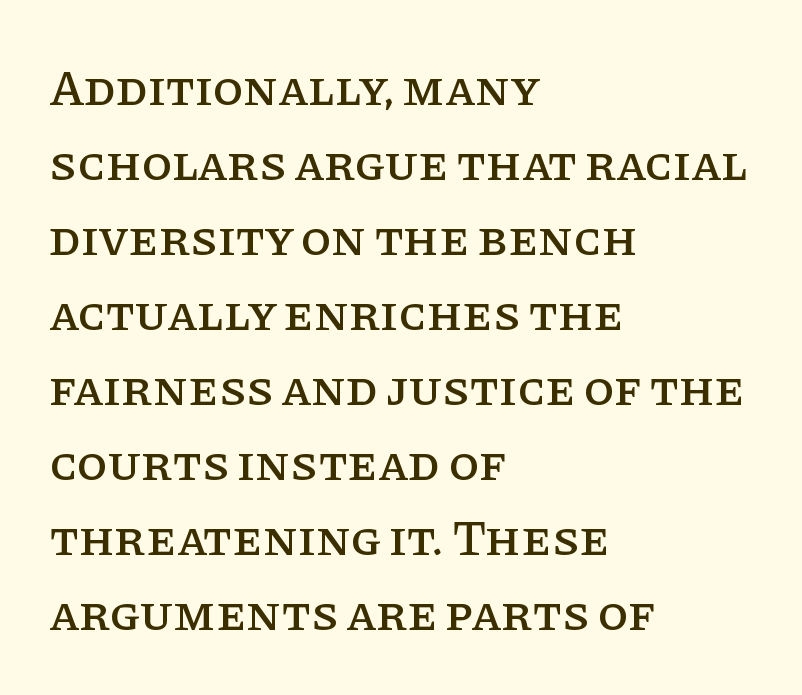
Bare-footed words on every line. Tracking value appears to be zero — textbook default spacing. The rendering uses natural spacing where letterforms have individual widths. Look at the bottom of the vertical strokes: they flare into serifs here. These lines are set flush left with a ragged right edge.
